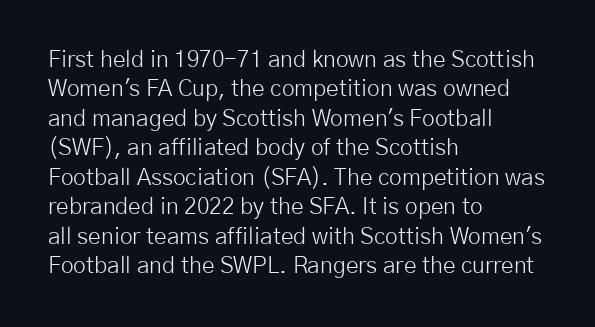
It's the straight-up-and-down kind of type. The face used here is rendered with its standard letterfit. The setting favours the left margin, as ordinary paragraphs usually do. This is not heavy type; no bold has been used. Interline gaps are of average width in this sample.
